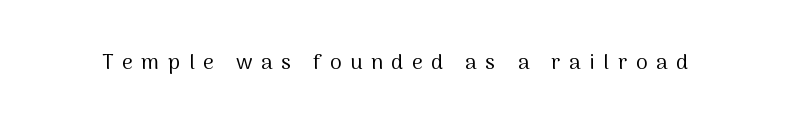
{"italic": "no", "bold": "no", "underline": "no", "letter_spacing": "wide", "letter_spacing_em": 0.41, "glyph_px": 21}
